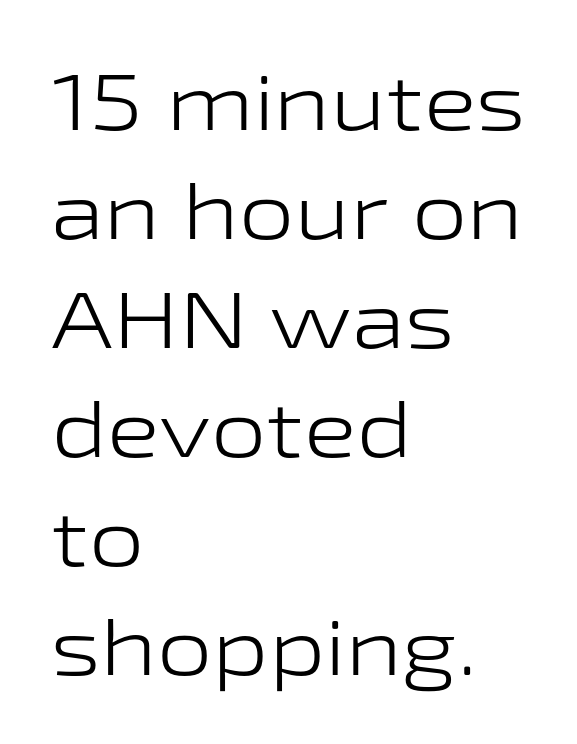
The designer went with a sans here, leaving each stem footless. Successive baselines arrive at the customary interval. How are the letters spaced? Ordinarily, with no added tracking. Stems and bowls with no extra thickness — not bold.
